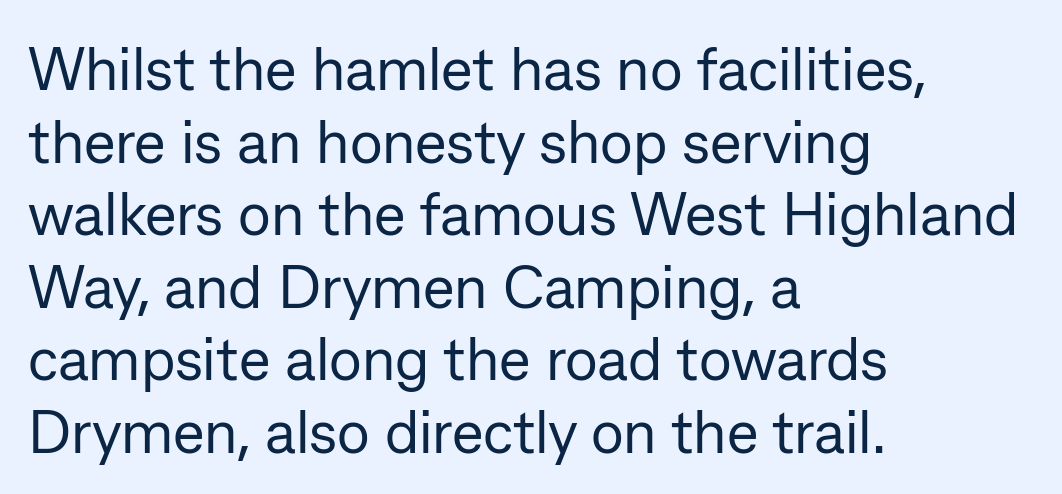
Q: Is the text bold? A: No.
Q: Is the text italic (slanted)? A: No, it is upright.
Q: Is the typeface a serif or a sans-serif typeface? A: Sans-serif.
Q: Is the text underlined? A: No.
Q: How is the paragraph aligned? A: Left-aligned.
Q: Is the spacing between letters normal or unusually wide? A: Normal.
Q: Width (condensed, normal, or wide)? A: Normal.
Q: Stroke contrast? A: Low.
Q: x-height? A: Medium.
Q: Monospaced? A: No.
